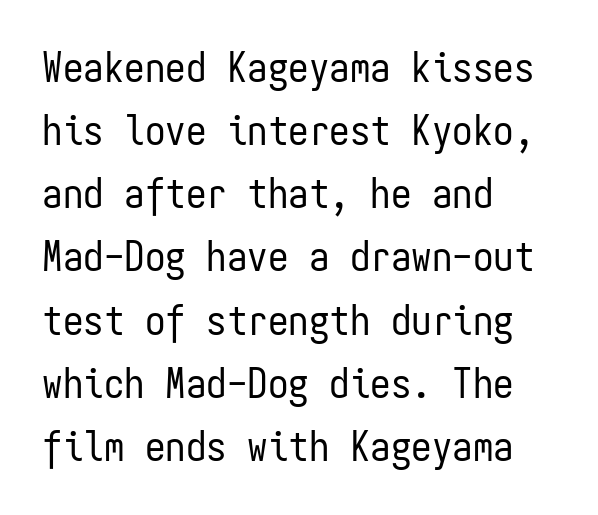
{"serif": "no", "italic": "no", "bold": "no", "weight": "regular", "width": "condensed", "stroke_contrast": "low", "x_height": "medium", "monospaced": "yes", "underline": "no", "align": "left", "line_spacing": "normal", "line_spacing_ratio": 1.54, "letter_spacing": "normal", "letter_spacing_em": 0.0, "glyph_px": 41}
